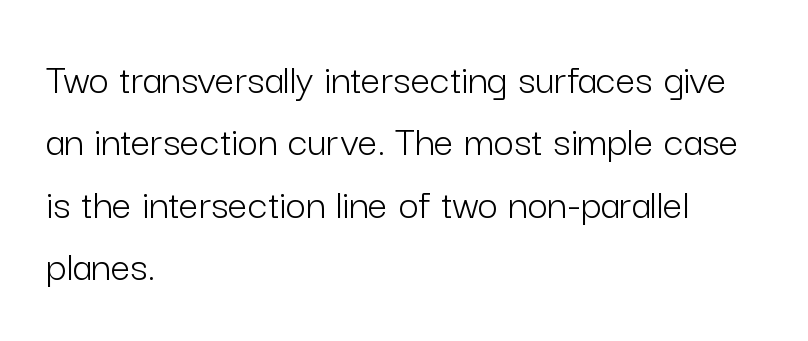
Q: Is the text bold? A: No.
Q: Is the text italic (slanted)? A: No, it is upright.
Q: Is the typeface a serif or a sans-serif typeface? A: Sans-serif.
Q: Is the text underlined? A: No.
Q: How is the paragraph aligned? A: Left-aligned.
Q: Is the spacing between letters normal or unusually wide? A: Normal.
Q: Is the spacing between lines tight, normal or loose? A: Normal.
Q: Width (condensed, normal, or wide)? A: Normal.
Q: Stroke contrast? A: Low.
Q: x-height? A: Medium.
Q: Monospaced? A: No.
